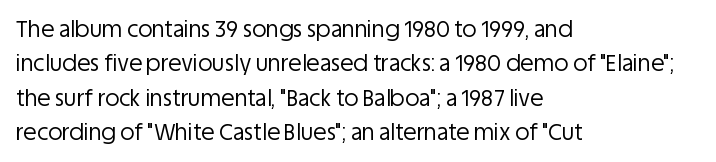
The specimen reads as upright at a glance. Is the stroke heavy? The answer is a plain regular-or-lighter. Clear beneath every line of the passage. Notice how descenders clear the ascenders below comfortably — that's standard leading.
